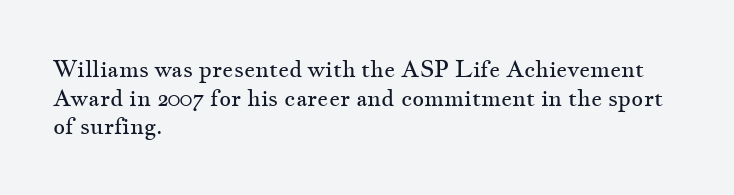
The image shows 23 px text type, upright; set left-aligned, normal line spacing (1.25x), normal letter spacing, not underlined.
